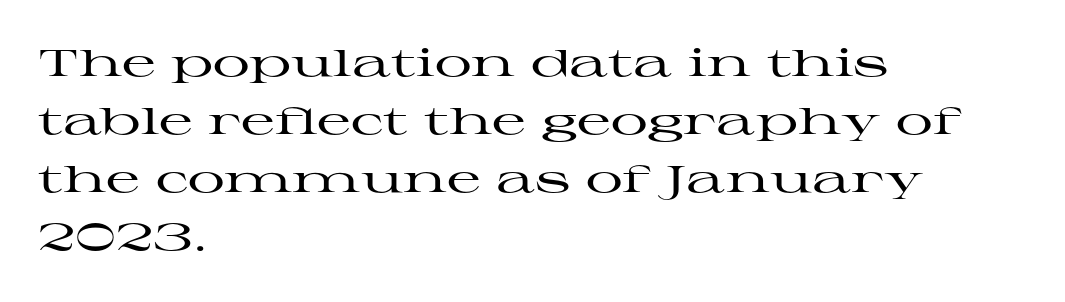
Q: Is the text italic (slanted)? A: No, it is upright.
Q: Is the typeface a serif or a sans-serif typeface? A: Serif.
Q: Is the text underlined? A: No.
Q: How is the paragraph aligned? A: Left-aligned.
Q: Is the spacing between letters normal or unusually wide? A: Normal.
Q: Is the spacing between lines tight, normal or loose? A: Normal.
Q: Width (condensed, normal, or wide)? A: Wide.
Q: Stroke contrast? A: High.
Q: x-height? A: Medium.
Q: Monospaced? A: No.
